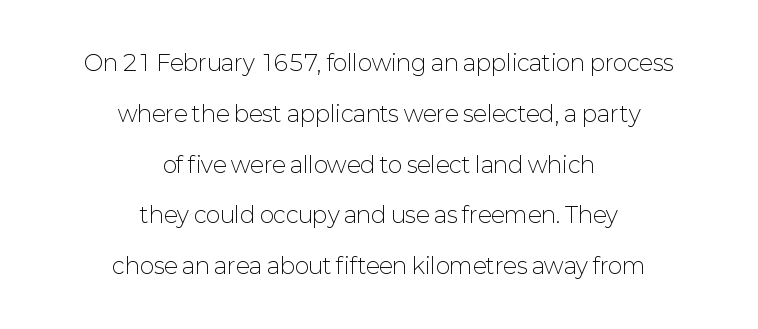
Q: Is the text bold? A: No.
Q: Is the text italic (slanted)? A: No, it is upright.
Q: Is the text underlined? A: No.
Q: How is the paragraph aligned? A: Centered.
Q: Is the spacing between letters normal or unusually wide? A: Normal.
Q: Is the spacing between lines tight, normal or loose? A: Loose.
